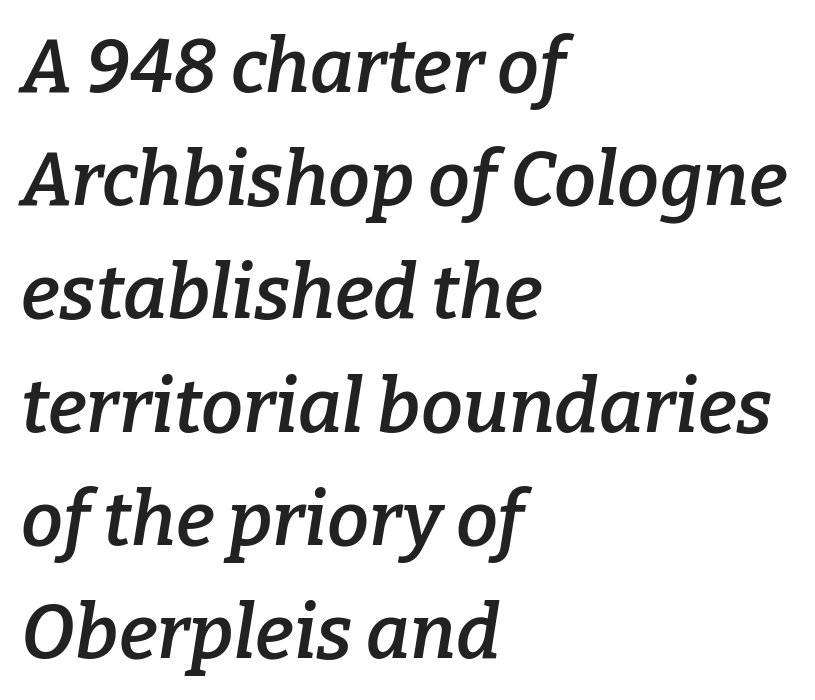
There's an unmistakable incline to the writing here. Character widths vary here, with narrow letters taking less room than wide ones. The vertical gap from one line to the next is medium. The lines are quadded left.
